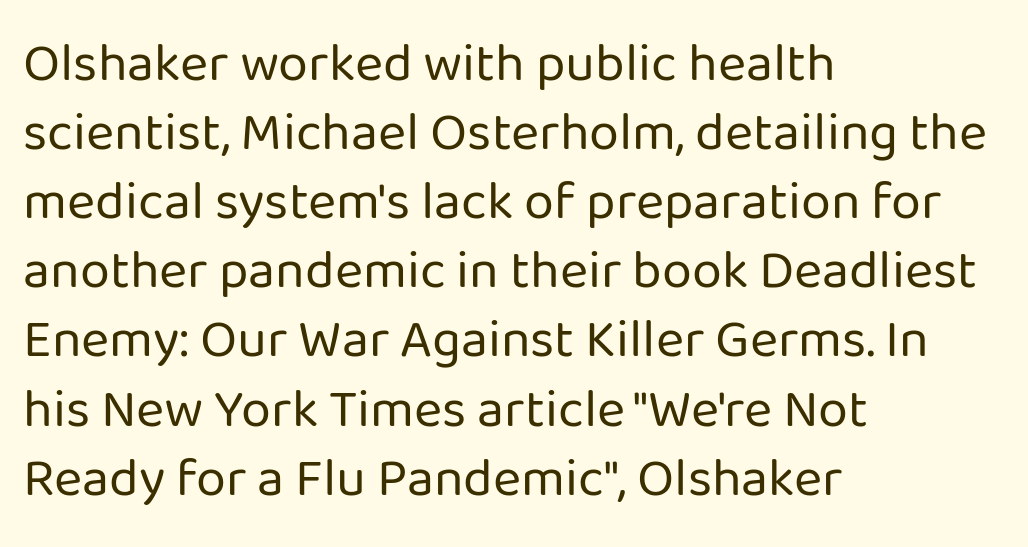
A typesetter would label this face a sans. Proportional: the letters do not fall into vertical columns. When letters stand straight like this, we call the style roman or upright. Default kerning and tracking; the words read as compact shapes. The words here are not underlined.
